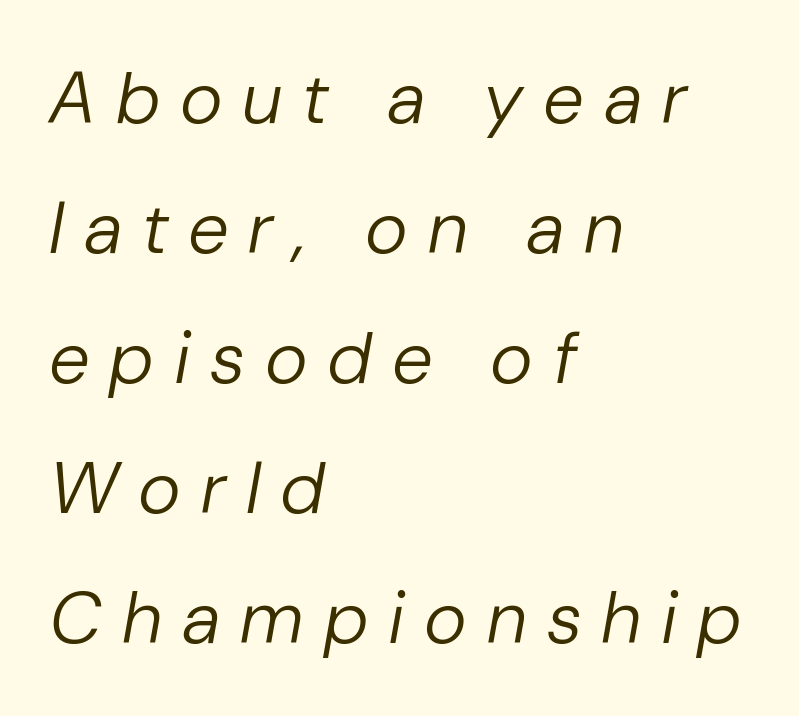
{"italic": "yes", "lean": "right", "slant_degrees": 10, "bold": "no", "weight": "regular", "width": "normal", "stroke_contrast": "low", "x_height": "medium", "monospaced": "no", "underline": "no", "align": "left", "line_spacing_ratio": 1.78, "letter_spacing": "wide", "letter_spacing_em": 0.3, "glyph_px": 73}
